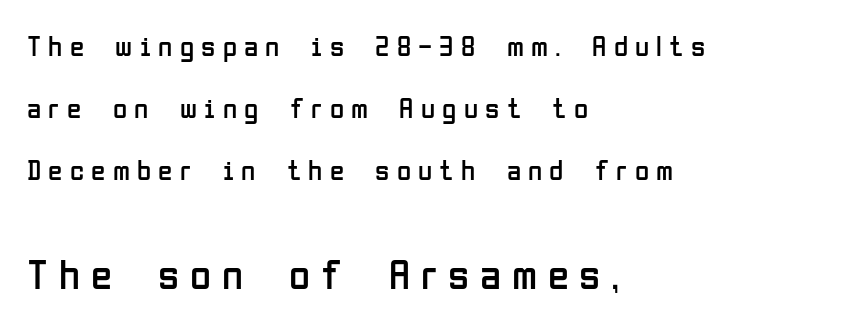
Airy leading. On a weight scale, this lands at 450 or below. Size hierarchy here favors the trailing block over the leading one. These lines are set flush left with a ragged right edge.
